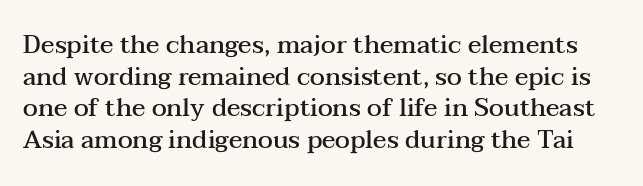
Q: Is the text bold? A: Semi-bold.
Q: Is the text italic (slanted)? A: No, it is upright.
Q: Is the text underlined? A: No.
Q: Is the spacing between letters normal or unusually wide? A: Normal.
Q: Is the spacing between lines tight, normal or loose? A: Normal.
